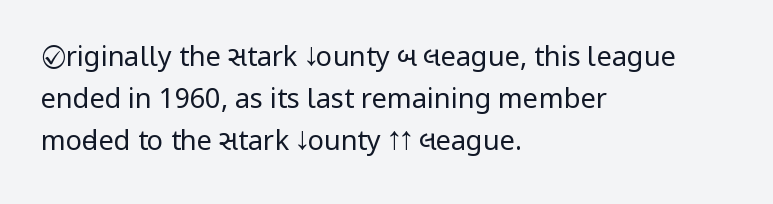
The image shows 27 px text type, upright; set left-aligned, normal line spacing (1.56x), normal letter spacing, not underlined.
